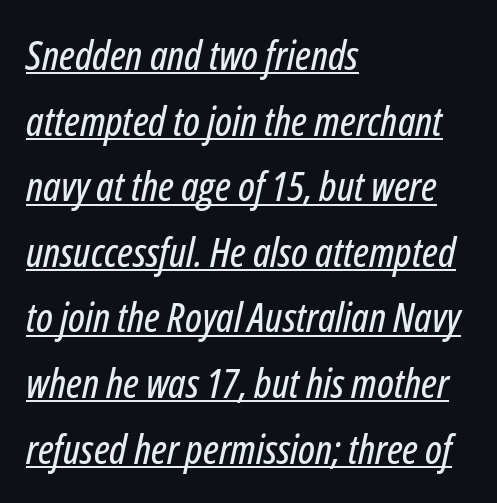
Q: Is the text italic (slanted)? A: Yes, it leans right by about 12 degrees.
Q: Is the text underlined? A: Yes.
Q: How is the paragraph aligned? A: Left-aligned.
Q: Is the spacing between letters normal or unusually wide? A: Normal.
Q: Is the spacing between lines tight, normal or loose? A: Normal.
Q: Width (condensed, normal, or wide)? A: Condensed.
Q: Stroke contrast? A: Low.
Q: x-height? A: Medium.
Q: Monospaced? A: No.
